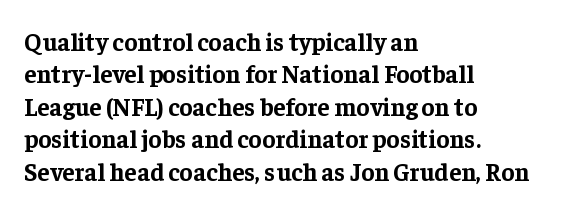
The image shows 25 px bold type, upright; set left-aligned, normal line spacing (1.3x), normal letter spacing, not underlined.
